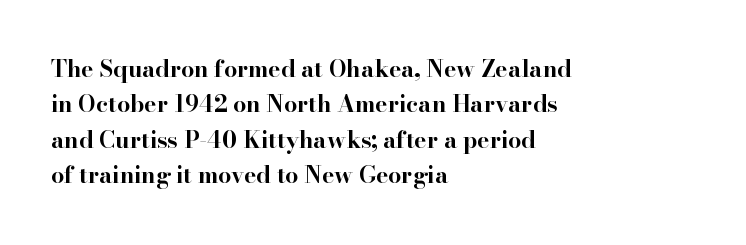
The image shows 23 px bold type, upright; set left-aligned, normal line spacing (1.54x), normal letter spacing, not underlined.
